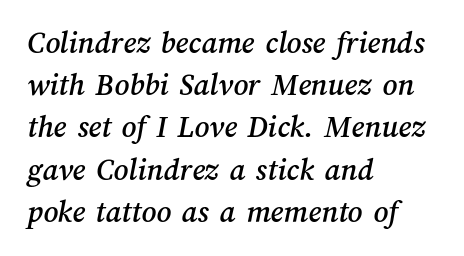
{"width": "normal", "stroke_contrast": "medium", "x_height": "medium", "monospaced": "no", "underline": "no", "align": "left", "line_spacing": "normal", "line_spacing_ratio": 1.32, "letter_spacing": "normal", "letter_spacing_em": 0.0, "glyph_px": 32}
